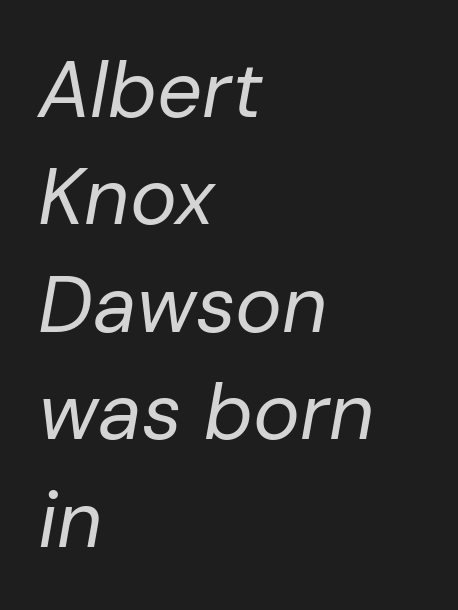
The image shows 79 px regular-weight type, italic (leaning right); set left-aligned, normal line spacing (1.36x), normal letter spacing, not underlined; low stroke contrast and a medium x-height.
